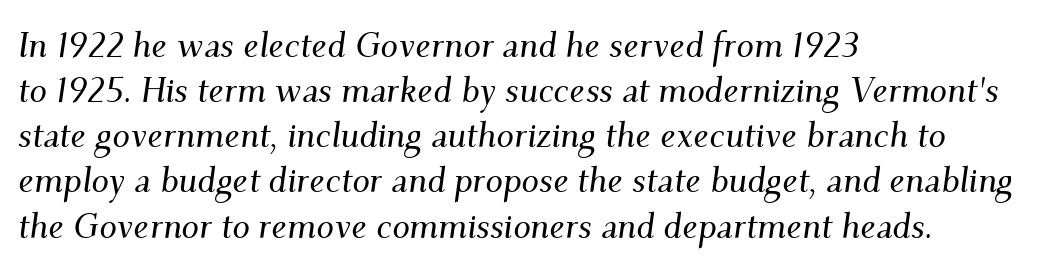
{"serif": "yes", "italic": "yes", "lean": "right", "slant_degrees": 9, "width": "normal", "stroke_contrast": "medium", "x_height": "small", "monospaced": "no", "underline": "no", "align": "left", "line_spacing": "normal", "line_spacing_ratio": 1.29, "letter_spacing": "normal", "letter_spacing_em": 0.0, "glyph_px": 35}
